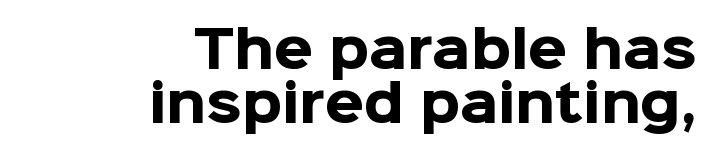
Q: Is the text bold? A: Yes.
Q: Is the text italic (slanted)? A: No, it is upright.
Q: Is the typeface a serif or a sans-serif typeface? A: Sans-serif.
Q: Is the text underlined? A: No.
Q: How is the paragraph aligned? A: Right-aligned.
Q: Is the spacing between letters normal or unusually wide? A: Normal.
Q: Is the spacing between lines tight, normal or loose? A: Tight.
Q: Width (condensed, normal, or wide)? A: Normal.
Q: Stroke contrast? A: Low.
Q: x-height? A: Medium.
Q: Monospaced? A: No.
